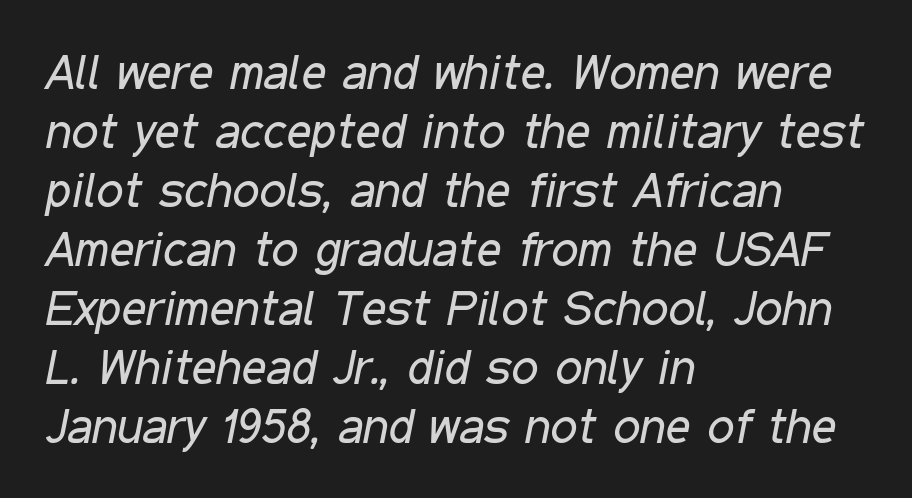
The image shows 48 px regular-weight, condensed type, italic (leaning right); set left-aligned, line spacing 1.23x, normal letter spacing, not underlined; low stroke contrast and a medium x-height.
